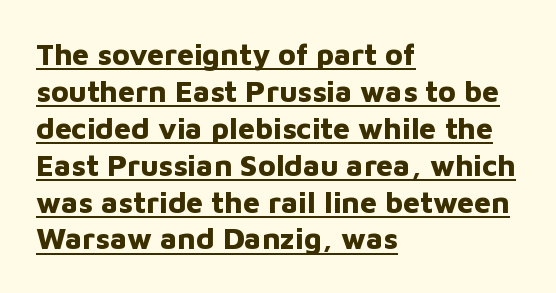
{"serif": "no", "italic": "no", "bold": "yes", "weight": "bold", "width": "normal", "stroke_contrast": "low", "x_height": "medium", "monospaced": "no", "underline": "yes", "align": "left", "line_spacing_ratio": 1.23, "letter_spacing": "normal", "letter_spacing_em": 0.0, "glyph_px": 30}
